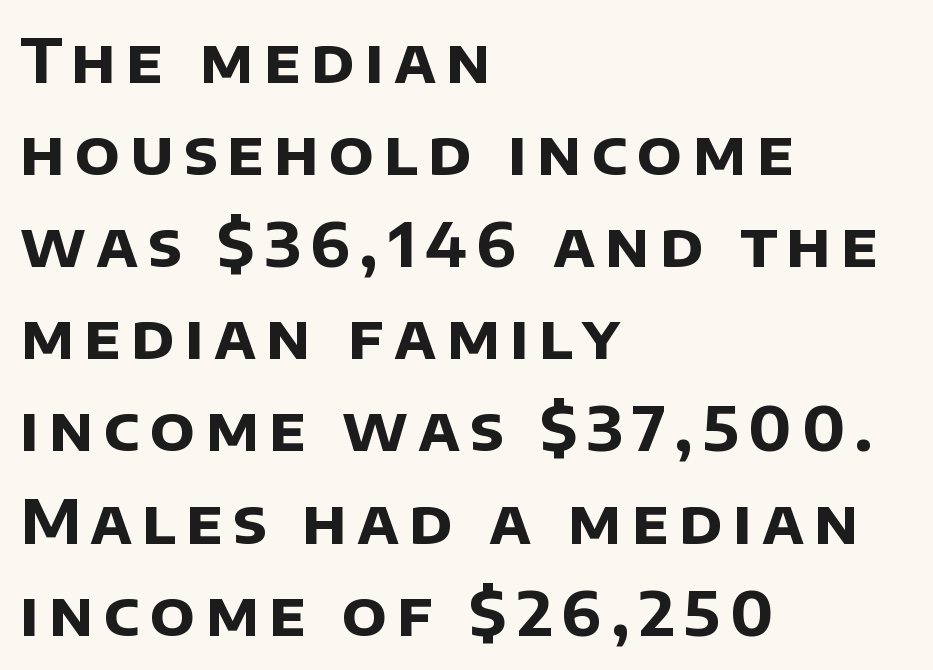
The image shows 61 px bold sans-serif type; set left-aligned, normal line spacing (1.51x), not underlined; low stroke contrast and a large x-height.
